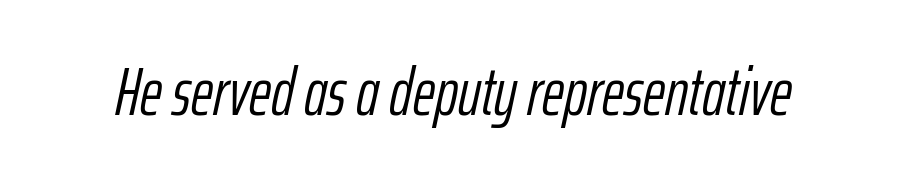
Q: Is the text bold? A: No.
Q: Is the text italic (slanted)? A: Yes, it leans right by about 12 degrees.
Q: Is the text underlined? A: No.
Q: Is the spacing between letters normal or unusually wide? A: Normal.
Q: Width (condensed, normal, or wide)? A: Condensed.
Q: Stroke contrast? A: Low.
Q: x-height? A: Medium.
Q: Monospaced? A: No.
